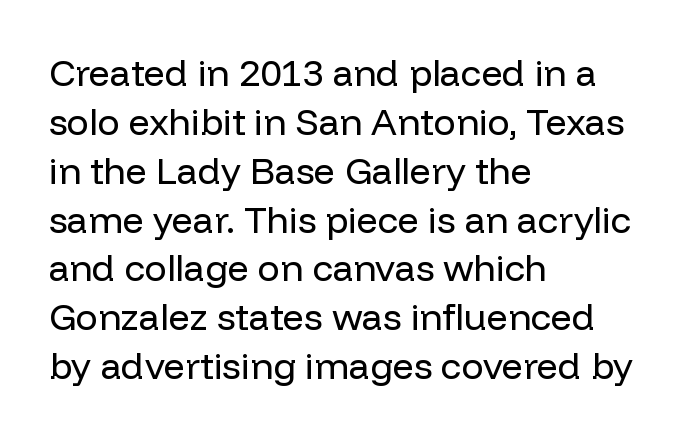
The image shows 37 px regular-weight sans-serif type, upright; set left-aligned, normal line spacing (1.32x), normal letter spacing, not underlined; low stroke contrast and a medium x-height.
